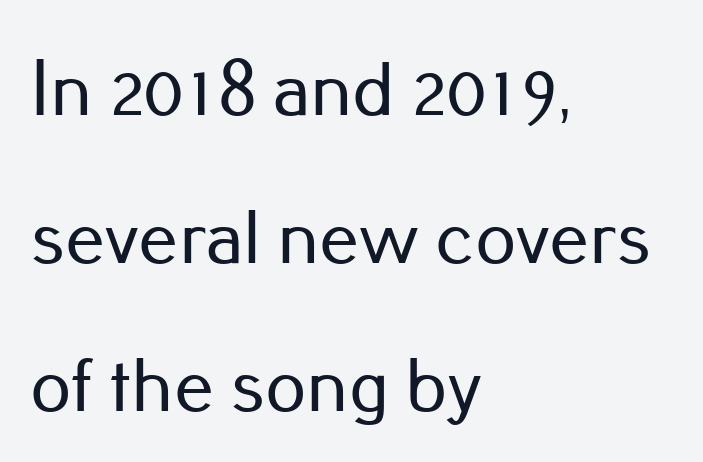
Q: Is the text italic (slanted)? A: No, it is upright.
Q: Is the typeface a serif or a sans-serif typeface? A: Sans-serif.
Q: Is the text underlined? A: No.
Q: How is the paragraph aligned? A: Left-aligned.
Q: Is the spacing between letters normal or unusually wide? A: Normal.
Q: Width (condensed, normal, or wide)? A: Normal.
Q: Stroke contrast? A: Low.
Q: x-height? A: Small.
Q: Monospaced? A: No.
